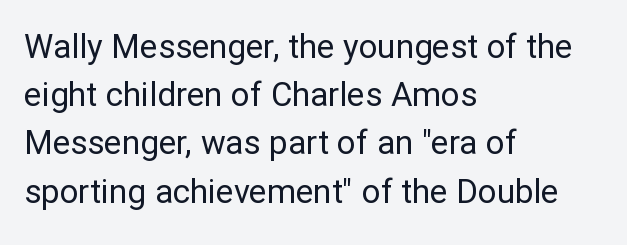
The image shows 33 px regular-weight sans-serif type, upright; set left-aligned, normal line spacing (1.46x), normal letter spacing, not underlined; low stroke contrast and a medium x-height.
